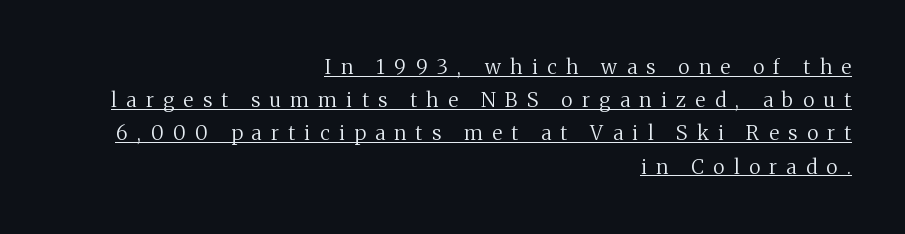
Q: Is the text bold? A: No.
Q: Is the text italic (slanted)? A: No, it is upright.
Q: Is the text underlined? A: Yes.
Q: How is the paragraph aligned? A: Right-aligned.
Q: Is the spacing between letters normal or unusually wide? A: Unusually wide.
Q: Is the spacing between lines tight, normal or loose? A: Normal.
